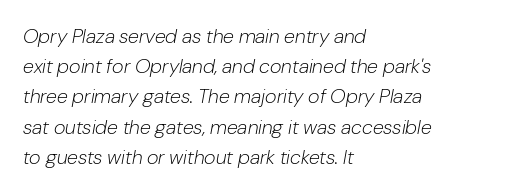
The image shows 20 px text type, italic (leaning right); set left-aligned, normal line spacing (1.51x), normal letter spacing, not underlined.
